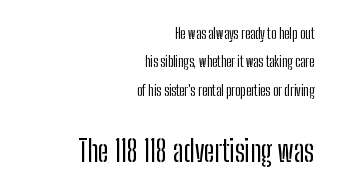
The image shows 29 px condensed sans-serif type, upright; set right-aligned, loose line spacing (2.03x), normal letter spacing, not underlined; the second (bottom) block is 2.07x larger; low stroke contrast and a medium x-height.
